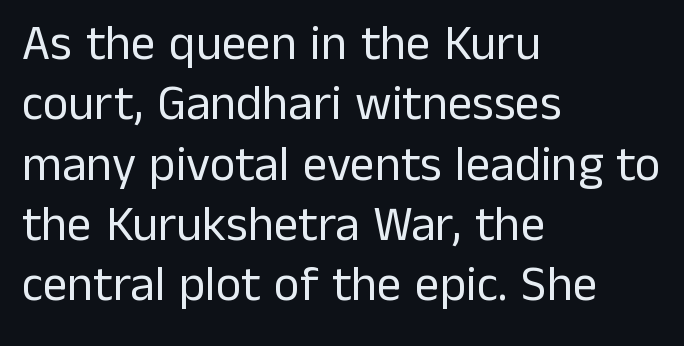
{"serif": "no", "italic": "no", "bold": "no", "weight": "regular", "width": "normal", "stroke_contrast": "low", "x_height": "medium", "monospaced": "no", "underline": "no", "align": "left", "line_spacing_ratio": 1.23, "letter_spacing": "normal", "letter_spacing_em": 0.0, "glyph_px": 49}
